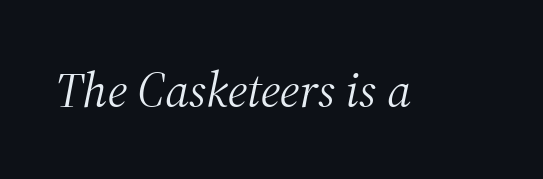
Has an underline been added? It has not. The typeface has the unassuming heft of standard copy or less. I'd call this a serif setting — the letters wear small feet. Varying glyph widths throughout — classic text-font behaviour. The tracking reads as untouched default to a designer's eye.
